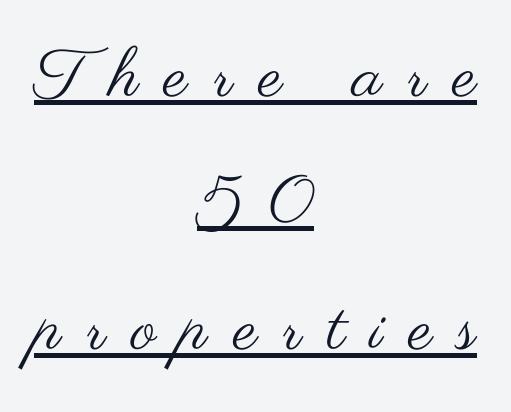
{"serif": "no", "bold": "no", "weight": "regular", "width": "wide", "stroke_contrast": "medium", "x_height": "small", "monospaced": "no", "underline": "yes", "align": "center", "line_spacing_ratio": 1.89, "letter_spacing": "wide", "letter_spacing_em": 0.38, "glyph_px": 67}
